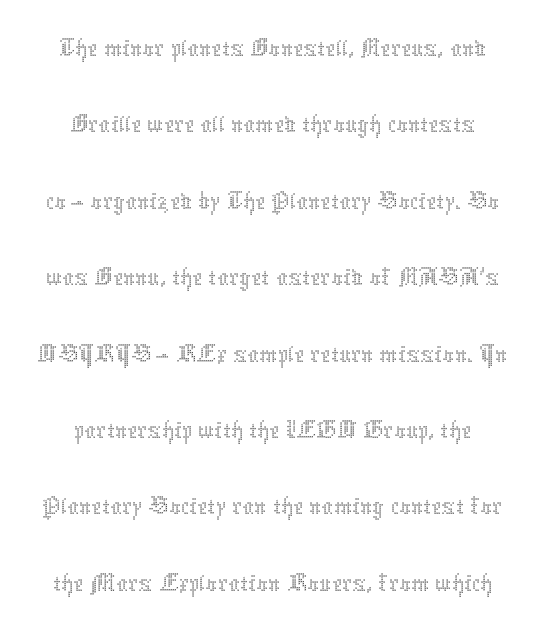
The image shows 57 px thin type, upright; set normal line spacing (1.34x), normal letter spacing, not underlined; medium stroke contrast and a medium x-height.
